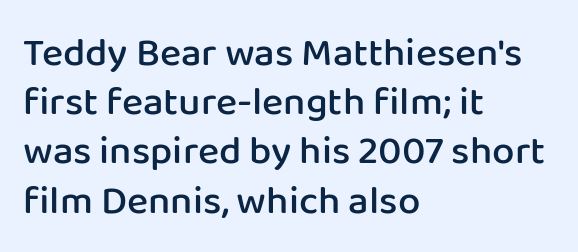
{"serif": "no", "italic": "no", "bold": "semi", "weight": "semibold", "width": "normal", "stroke_contrast": "low", "x_height": "medium", "monospaced": "no", "underline": "no", "align": "left", "line_spacing_ratio": 1.23, "letter_spacing": "normal", "letter_spacing_em": 0.0, "glyph_px": 40}
